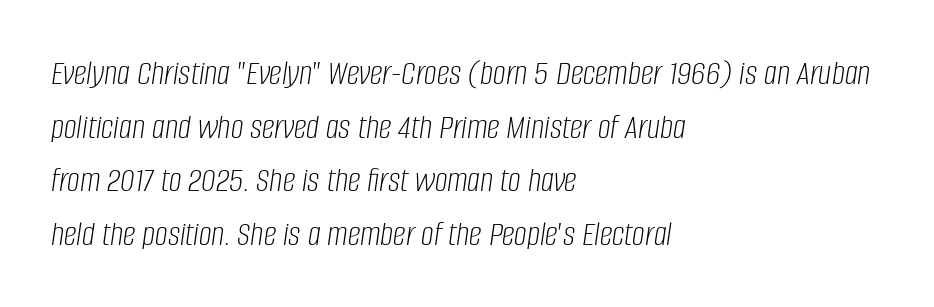
Heaviness? Minimal to ordinary, like unemphasized prose. Caption: multi-line text, flush left, ragged right. Nothing unusual about the tracking: characters are spaced as the font intends. The words here are not underlined.
